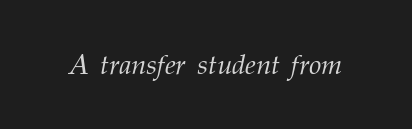
{"serif": "yes", "italic": "yes", "lean": "right", "slant_degrees": 12, "bold": "no", "weight": "light", "width": "normal", "stroke_contrast": "medium", "x_height": "medium", "monospaced": "no", "underline": "no", "letter_spacing": "normal", "letter_spacing_em": 0.0, "glyph_px": 28}
